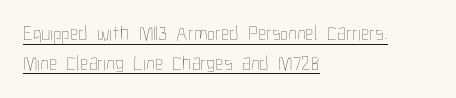
Q: Is the text bold? A: No.
Q: Is the text italic (slanted)? A: No, it is upright.
Q: Is the text underlined? A: Yes.
Q: How is the paragraph aligned? A: Left-aligned.
Q: Is the spacing between letters normal or unusually wide? A: Normal.
Q: Is the spacing between lines tight, normal or loose? A: Normal.
